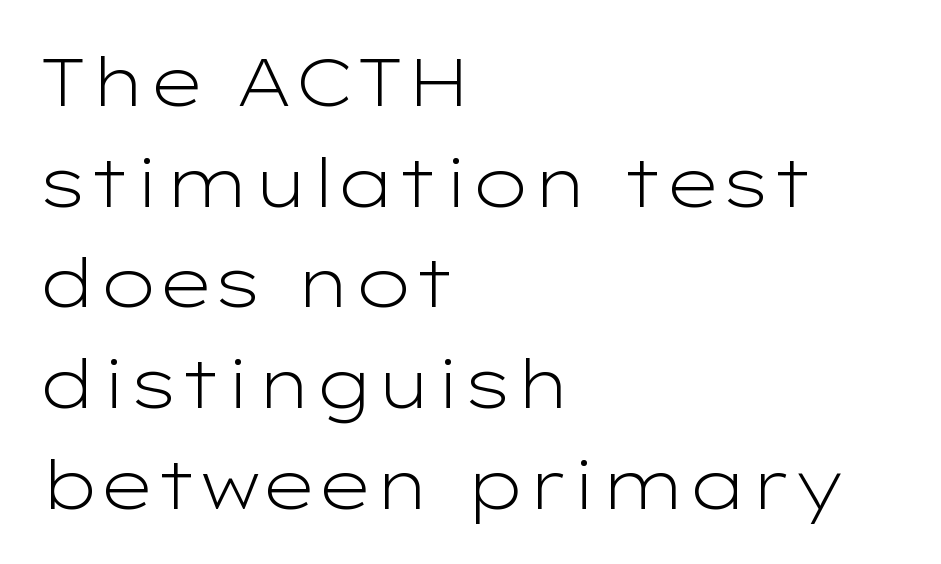
No extra tracking has been applied to these lines. Clear beneath every line of the passage. The characters are drawn with everyday or finer stroke widths. Posture: upright roman.
